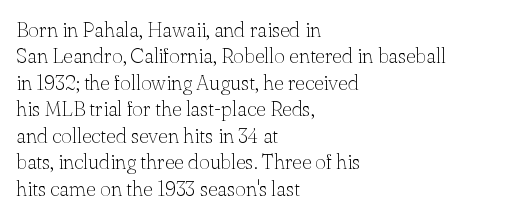
The image shows 21 px text type, upright; set left-aligned, normal line spacing (1.26x), normal letter spacing, not underlined.
